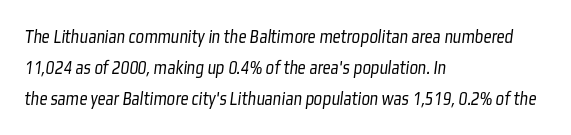
The space between consecutive lines is moderate. Letters rest on an invisible, unmarked baseline. Think standard paragraph weight, or any step lighter than that. Does extra space separate the letters? No, they use regular spacing. If you drew a ruler down the left edge, every line would touch it.
